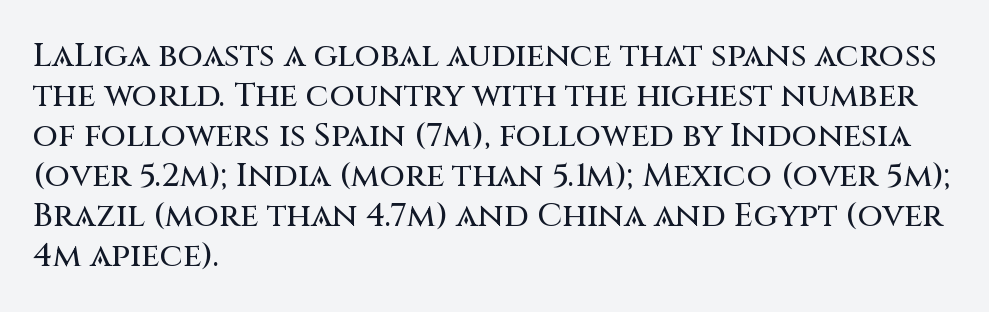
Letterform terminals end flat and unadorned throughout the passage. Typeset ragged right — the left edge is the straight one. Bare-footed words on every line. Ascenders rise straight up at ninety degrees. Glyph-to-glyph distance matches everyday printed text. Proportional: the letters do not fall into vertical columns.
